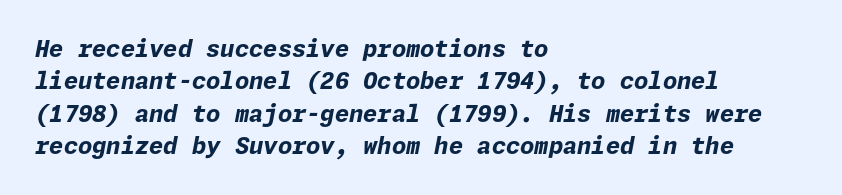
Q: Is the text bold? A: Yes.
Q: Is the text italic (slanted)? A: Yes, it leans right by about 11 degrees.
Q: Is the text underlined? A: No.
Q: How is the paragraph aligned? A: Left-aligned.
Q: Is the spacing between letters normal or unusually wide? A: Normal.
Q: Is the spacing between lines tight, normal or loose? A: Normal.
